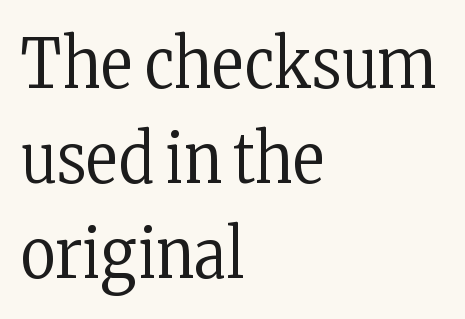
{"serif": "yes", "italic": "no", "bold": "no", "weight": "regular", "width": "condensed", "stroke_contrast": "low", "x_height": "medium", "monospaced": "no", "underline": "no", "align": "left", "line_spacing": "normal", "line_spacing_ratio": 1.4, "letter_spacing": "normal", "letter_spacing_em": 0.0, "glyph_px": 68}
